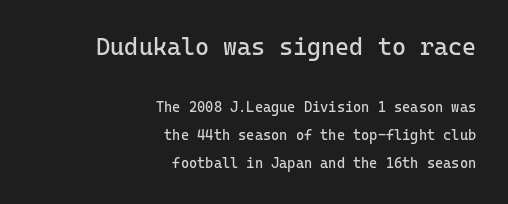
{"italic": "no", "bold": "no", "underline": "no", "align": "right", "line_spacing": "loose", "line_spacing_ratio": 1.99, "letter_spacing": "normal", "letter_spacing_em": 0.0, "larger_block": "first", "size_ratio": 1.71, "glyph_px": 24}
